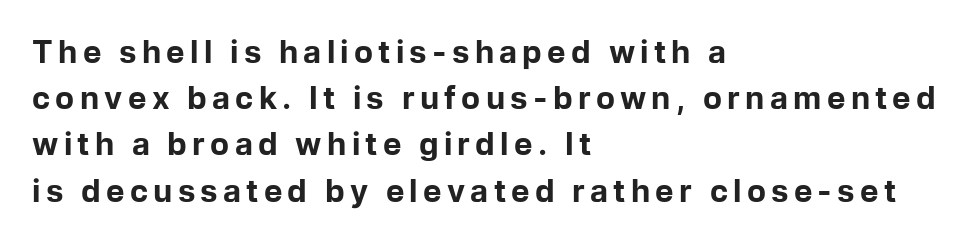
The image shows 31 px bold sans-serif type, upright; set left-aligned, normal line spacing (1.49x), not underlined; low stroke contrast and a medium x-height.
